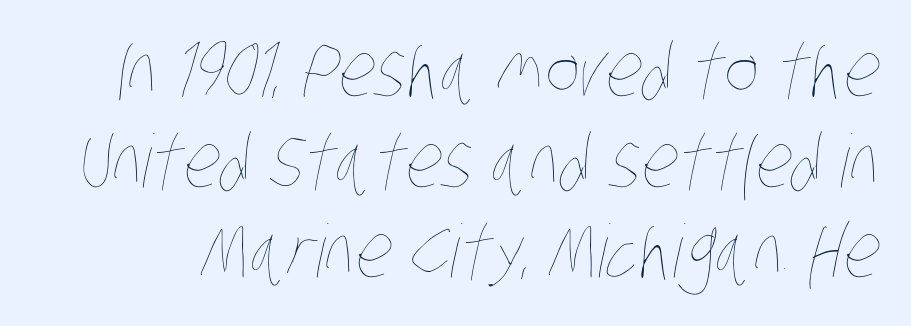
{"bold": "no", "weight": "thin", "width": "condensed", "stroke_contrast": "low", "x_height": "large", "monospaced": "no", "underline": "no", "line_spacing_ratio": 1.24, "letter_spacing": "normal", "letter_spacing_em": 0.0, "glyph_px": 73}
